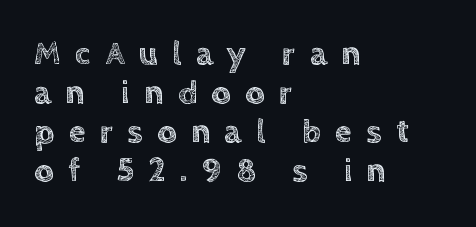
The passage shown is not underscored anywhere. A typesetter would call this proportional, since set widths differ per character. The line texture is sparse and dotted thanks to wide tracking. What's the leading like? Squeezed, with rows nearly overlapping. Caption: multi-line text, flush left, ragged right. This sample uses an upright cut, with every glyph sitting square on the baseline.
